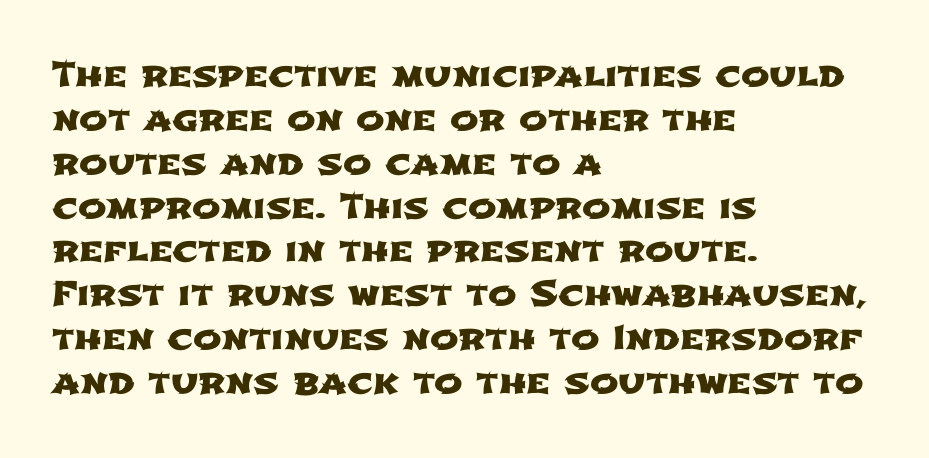
{"serif": "no", "width": "wide", "stroke_contrast": "low", "x_height": "medium", "monospaced": "no", "underline": "no", "align": "left", "line_spacing": "normal", "line_spacing_ratio": 1.29, "letter_spacing": "normal", "letter_spacing_em": 0.0, "glyph_px": 34}
